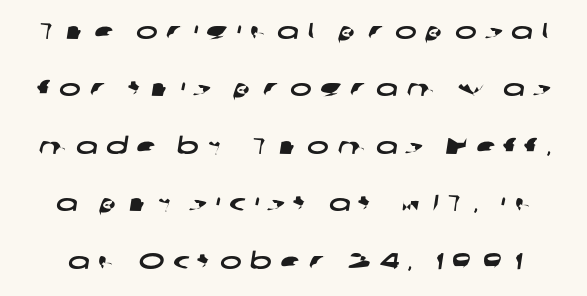
{"underline": "no", "line_spacing": "loose", "line_spacing_ratio": 2.5, "letter_spacing": "wide", "letter_spacing_em": 0.37, "glyph_px": 23}
